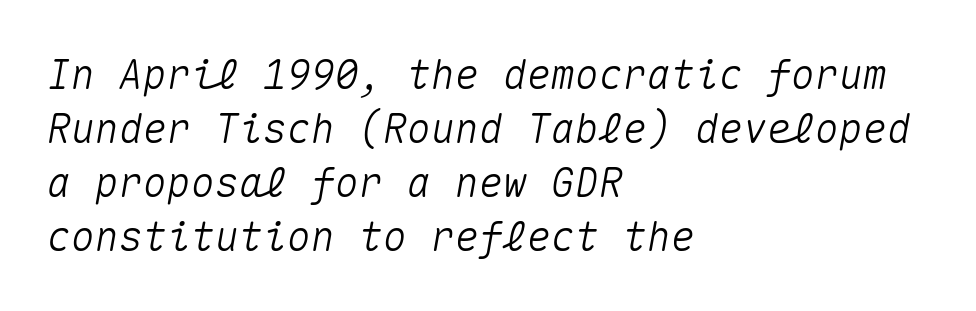
{"italic": "yes", "lean": "right", "slant_degrees": 10, "width": "normal", "stroke_contrast": "medium", "x_height": "medium", "monospaced": "yes", "underline": "no", "align": "left", "line_spacing": "normal", "line_spacing_ratio": 1.35, "letter_spacing": "normal", "letter_spacing_em": 0.0, "glyph_px": 40}
